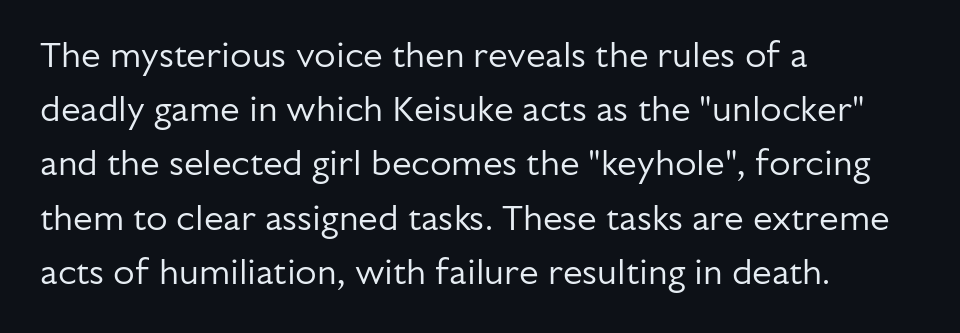
Q: Is the text bold? A: No.
Q: Is the text italic (slanted)? A: No, it is upright.
Q: Is the typeface a serif or a sans-serif typeface? A: Sans-serif.
Q: Is the text underlined? A: No.
Q: How is the paragraph aligned? A: Left-aligned.
Q: Is the spacing between letters normal or unusually wide? A: Normal.
Q: Is the spacing between lines tight, normal or loose? A: Normal.
Q: Width (condensed, normal, or wide)? A: Normal.
Q: Stroke contrast? A: Low.
Q: x-height? A: Medium.
Q: Monospaced? A: No.
